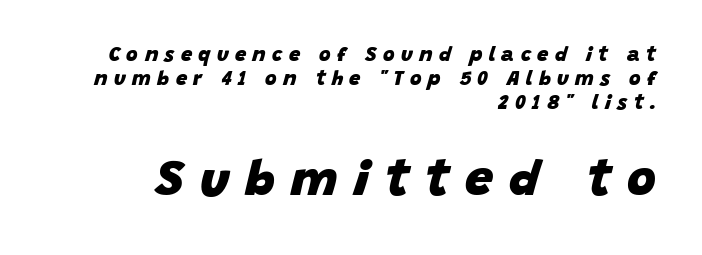
The image shows 50 px heavy type, italic (leaning right); set right-aligned, line spacing 1.2x, unusually wide letter spacing (+0.32 em), not underlined; the second (bottom) block is 2.5x larger; low stroke contrast and a large x-height.
